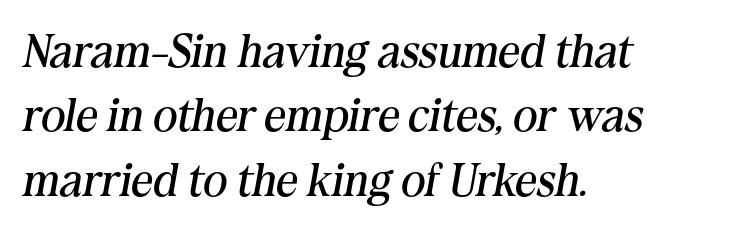
The image shows 47 px regular-weight serif type, italic (leaning right); set left-aligned, normal line spacing (1.37x), normal letter spacing, not underlined; medium stroke contrast and a medium x-height.
